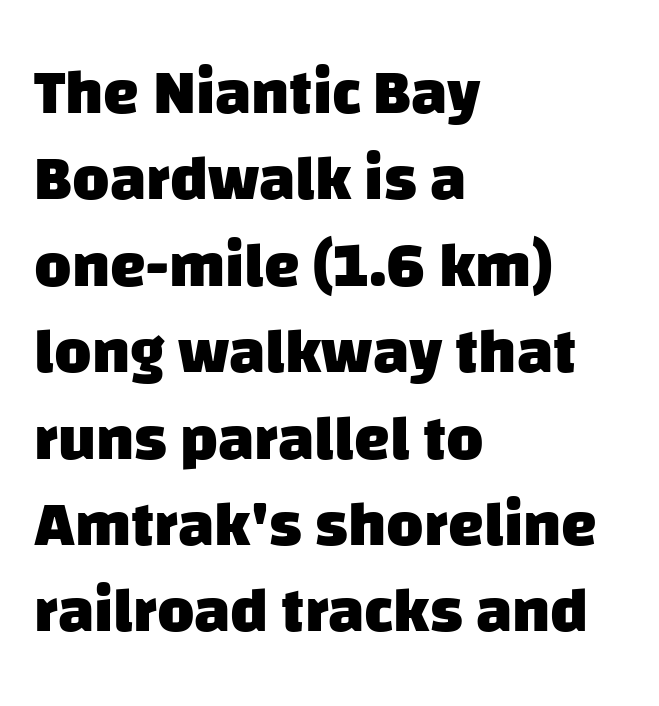
The image shows 64 px heavy sans-serif type; set left-aligned, normal line spacing (1.35x), normal letter spacing, not underlined; low stroke contrast and a large x-height.
